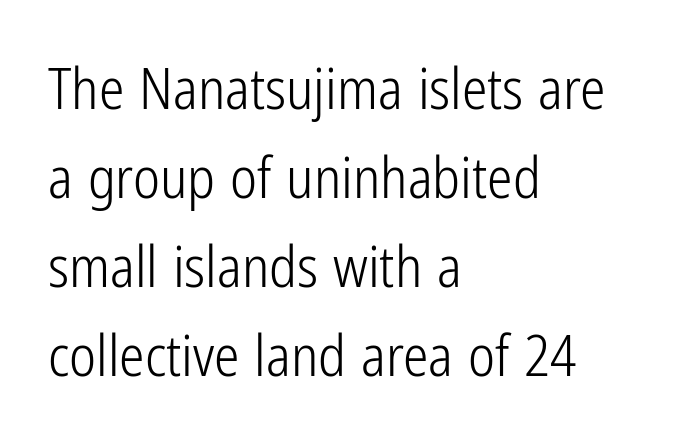
{"serif": "no", "italic": "no", "bold": "no", "weight": "light", "width": "condensed", "stroke_contrast": "low", "x_height": "medium", "monospaced": "no", "underline": "no", "align": "left", "line_spacing": "normal", "line_spacing_ratio": 1.56, "letter_spacing": "normal", "letter_spacing_em": 0.0, "glyph_px": 57}
